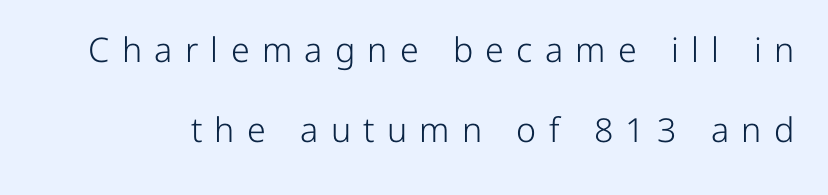
The image shows 34 px light sans-serif type, upright; set loose line spacing (2.34x), unusually wide letter spacing (+0.36 em), not underlined; low stroke contrast and a medium x-height.
